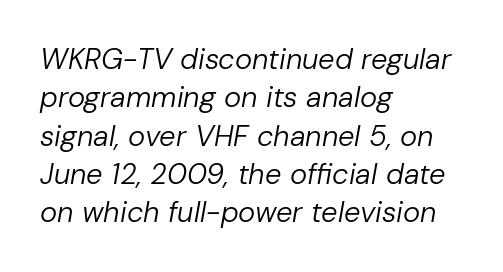
Vertically, the passage feels balanced, rows spaced as you'd expect. Weight class: somewhere from thin through regular. Compared with typical body copy, the letter spacing here is the same. Here the designer chose a conventional face with non-uniform glyph widths. In CSS terms this would be text-align: left.
